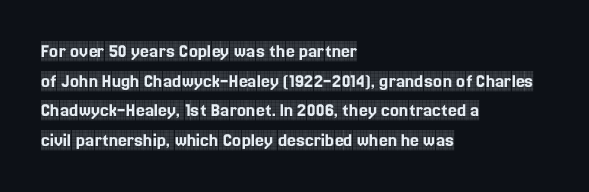
The image shows 20 px text type, upright; set left-aligned, normal line spacing (1.48x), normal letter spacing, not underlined.
